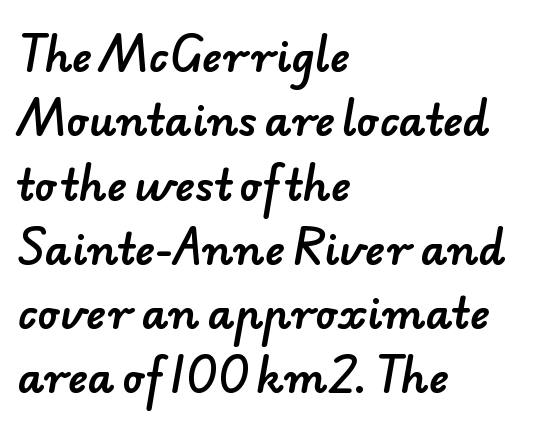
{"serif": "no", "width": "normal", "stroke_contrast": "low", "x_height": "small", "monospaced": "no", "underline": "no", "align": "left", "line_spacing": "normal", "line_spacing_ratio": 1.53, "letter_spacing": "normal", "letter_spacing_em": 0.0, "glyph_px": 42}
